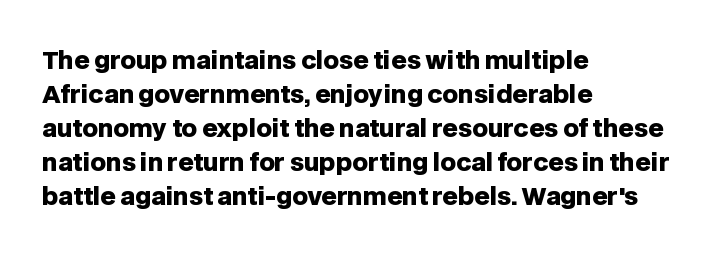
{"italic": "no", "bold": "yes", "underline": "no", "align": "left", "line_spacing": "normal", "line_spacing_ratio": 1.42, "letter_spacing": "normal", "letter_spacing_em": 0.0, "glyph_px": 24}
